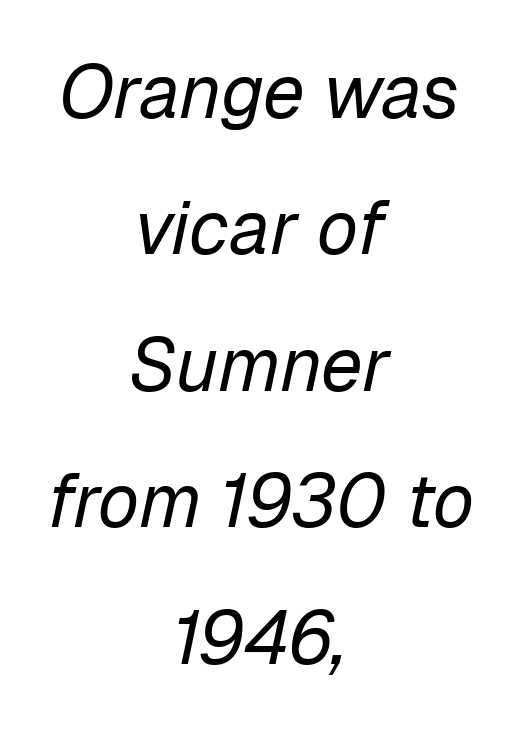
Q: Is the text bold? A: No.
Q: Is the text italic (slanted)? A: Yes, it leans right by about 12 degrees.
Q: Is the text underlined? A: No.
Q: How is the paragraph aligned? A: Centered.
Q: Is the spacing between letters normal or unusually wide? A: Normal.
Q: Width (condensed, normal, or wide)? A: Normal.
Q: Stroke contrast? A: Low.
Q: x-height? A: Medium.
Q: Monospaced? A: No.
